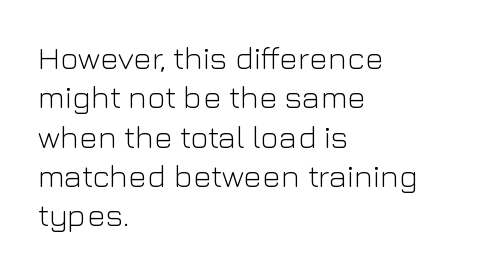
{"serif": "no", "italic": "no", "bold": "no", "weight": "light", "width": "normal", "stroke_contrast": "low", "x_height": "medium", "monospaced": "no", "underline": "no", "align": "left", "line_spacing_ratio": 1.23, "letter_spacing": "normal", "letter_spacing_em": 0.0, "glyph_px": 32}
